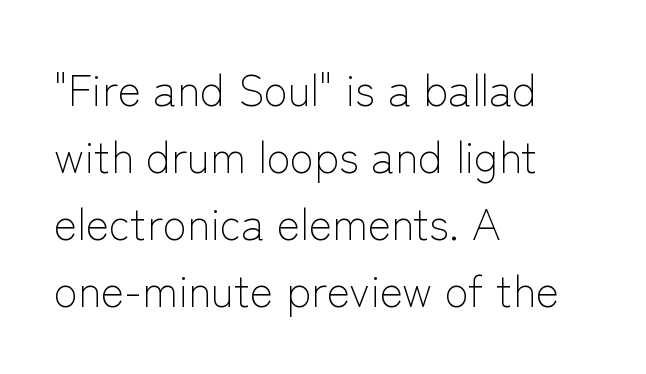
Unbolded letterforms with no extra heft. Check under the words: just untouched page. Do the characters align in a grid? No, the font is proportional. Reading down the block, your eye returns to a fixed left position each line. Notice how descenders clear the ascenders below comfortably — that's standard leading. Inter-character spacing is left at the font's built-in metrics.
